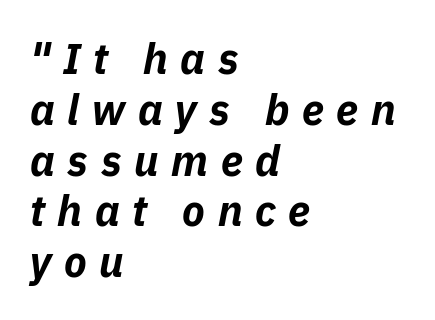
Q: Is the text bold? A: Yes.
Q: Is the text italic (slanted)? A: Yes, it leans right by about 11 degrees.
Q: Is the text underlined? A: No.
Q: How is the paragraph aligned? A: Left-aligned.
Q: Is the spacing between letters normal or unusually wide? A: Unusually wide.
Q: Width (condensed, normal, or wide)? A: Normal.
Q: Stroke contrast? A: Low.
Q: x-height? A: Medium.
Q: Monospaced? A: No.
